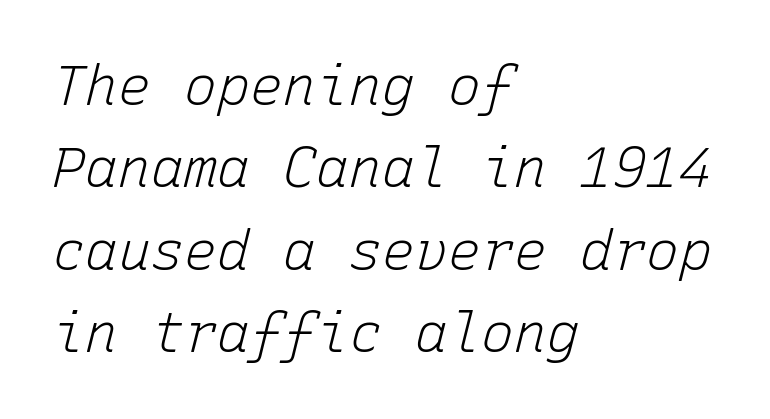
{"italic": "yes", "lean": "right", "slant_degrees": 15, "bold": "no", "weight": "light", "width": "normal", "stroke_contrast": "low", "x_height": "medium", "monospaced": "yes", "underline": "no", "align": "left", "line_spacing": "normal", "line_spacing_ratio": 1.5, "letter_spacing": "normal", "letter_spacing_em": 0.0, "glyph_px": 55}
